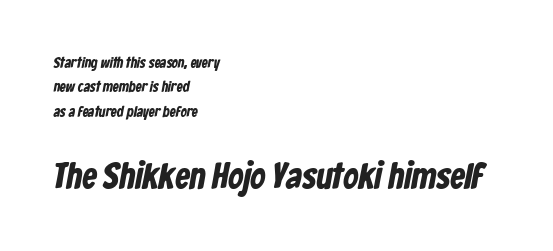
The image shows 37 px bold, condensed sans-serif type; set left-aligned, normal line spacing (1.62x), normal letter spacing, not underlined; the second (bottom) block is 2.47x larger; low stroke contrast and a medium x-height.
